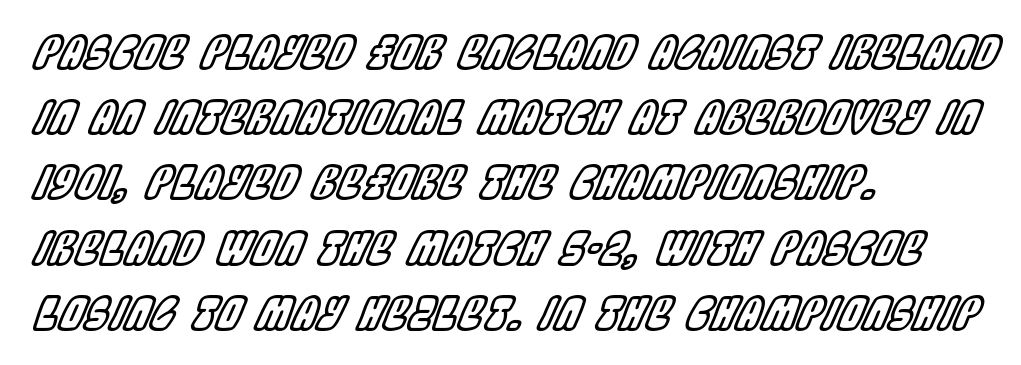
{"italic": "yes", "lean": "right", "slant_degrees": 22, "width": "condensed", "x_height": "large", "monospaced": "no", "underline": "no", "align": "left", "line_spacing": "normal", "line_spacing_ratio": 1.45, "letter_spacing": "normal", "letter_spacing_em": 0.0, "glyph_px": 45}
